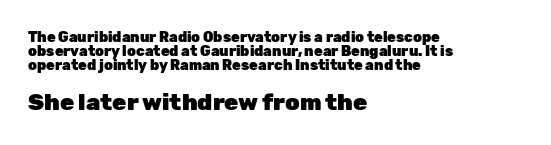
The image shows 23 px bold type, upright; set left-aligned, tight line spacing (1.0x), normal letter spacing, not underlined; the second (bottom) block is 1.64x larger.
